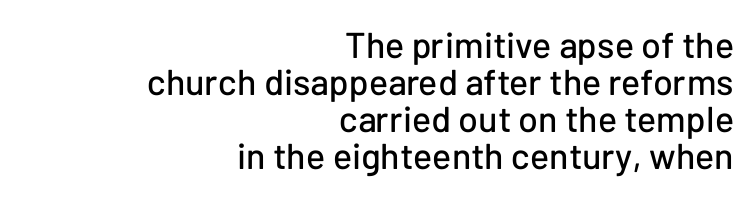
Q: Is the text italic (slanted)? A: No, it is upright.
Q: Is the typeface a serif or a sans-serif typeface? A: Sans-serif.
Q: Is the text underlined? A: No.
Q: How is the paragraph aligned? A: Right-aligned.
Q: Is the spacing between letters normal or unusually wide? A: Normal.
Q: Is the spacing between lines tight, normal or loose? A: Tight.
Q: Width (condensed, normal, or wide)? A: Normal.
Q: Stroke contrast? A: Low.
Q: x-height? A: Medium.
Q: Monospaced? A: No.
